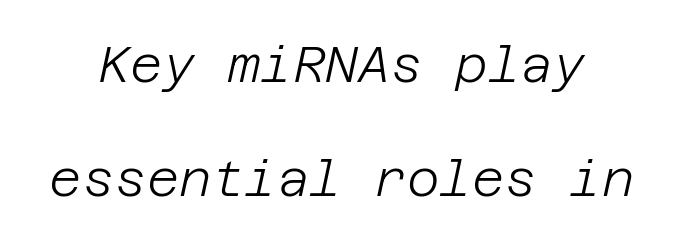
The image shows 50 px light type, italic (leaning right); set loose line spacing (2.29x), normal letter spacing, not underlined; low stroke contrast and a large x-height.
